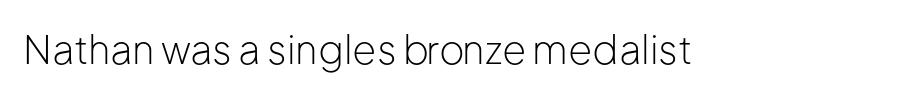
The image shows 39 px light sans-serif type, upright; set normal letter spacing, not underlined; low stroke contrast and a medium x-height.
